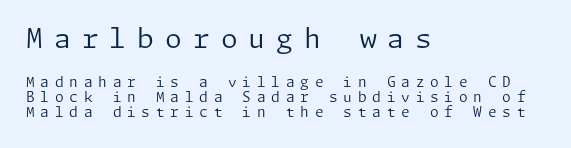
The specimen omits any rule beneath the text block's lines. Does the copy run flush right? No — it runs flush left. Whoever set this made the first block the dominant, larger element. This block would grow much taller if given ordinary leading; it's compressed now. These glyphs show unthickened strokes, regular width or finer. Vertical strokes here are truly vertical.
